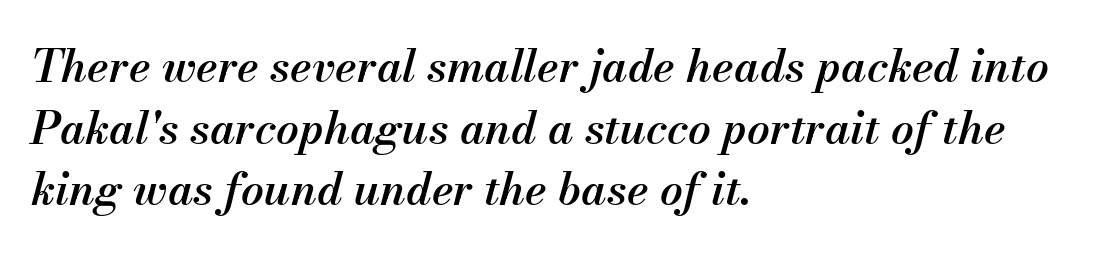
Characters follow at the spacing the type designer built in. The space directly below the letters is spotless. The typesetter chose a ragged-right arrangement here. Proportional: the letters do not fall into vertical columns. Weight check: semibold — heavier than regular, not quite bold.
